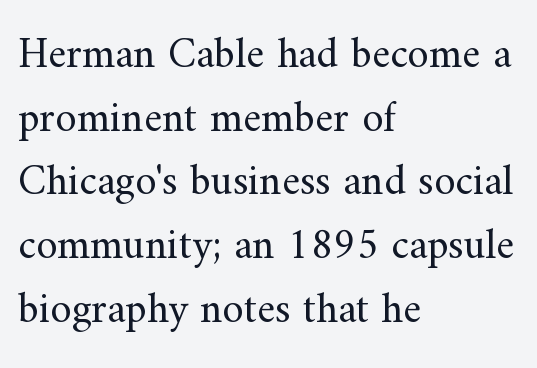
Q: Is the text bold? A: No.
Q: Is the text italic (slanted)? A: No, it is upright.
Q: Is the typeface a serif or a sans-serif typeface? A: Serif.
Q: Is the text underlined? A: No.
Q: How is the paragraph aligned? A: Left-aligned.
Q: Is the spacing between letters normal or unusually wide? A: Normal.
Q: Is the spacing between lines tight, normal or loose? A: Normal.
Q: Width (condensed, normal, or wide)? A: Normal.
Q: Stroke contrast? A: Medium.
Q: x-height? A: Small.
Q: Monospaced? A: No.
